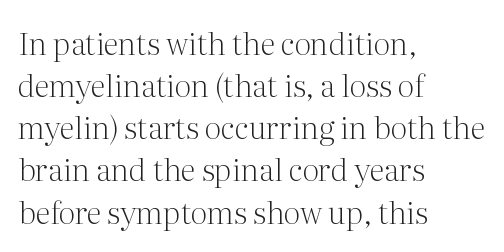
The image shows 31 px light serif type, upright; set left-aligned, normal line spacing (1.36x), normal letter spacing, not underlined; medium stroke contrast and a medium x-height.
